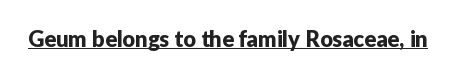
Compared with typical body copy, the letter spacing here is the same. Honestly, the underline is the first thing you notice here. No italicization has been applied; the sample stays upright.
